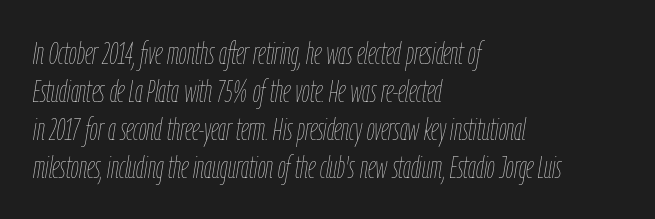
Q: Is the text bold? A: No.
Q: Is the text italic (slanted)? A: Yes, it leans right by about 9 degrees.
Q: Is the text underlined? A: No.
Q: How is the paragraph aligned? A: Left-aligned.
Q: Is the spacing between letters normal or unusually wide? A: Normal.
Q: Width (condensed, normal, or wide)? A: Condensed.
Q: Stroke contrast? A: Low.
Q: x-height? A: Medium.
Q: Monospaced? A: No.
